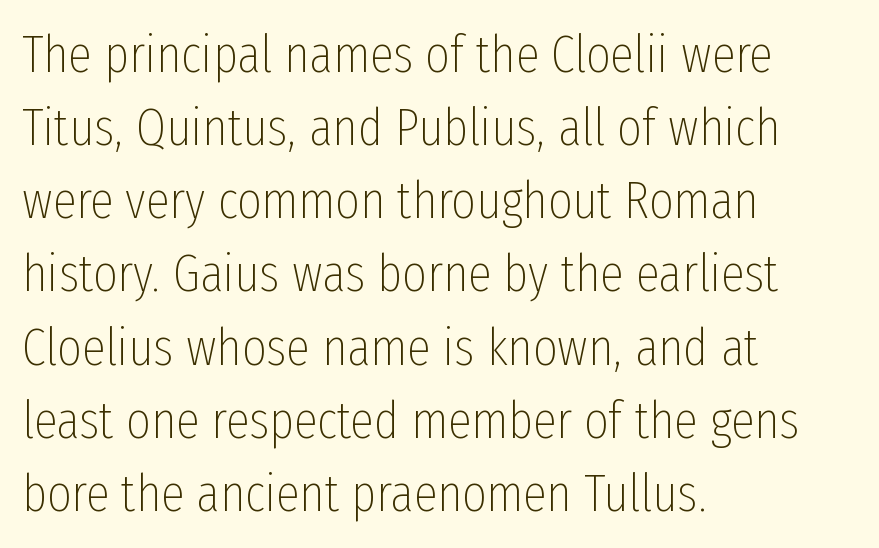
{"serif": "no", "italic": "no", "bold": "no", "weight": "thin", "width": "condensed", "stroke_contrast": "low", "x_height": "medium", "monospaced": "no", "underline": "no", "align": "left", "line_spacing": "normal", "line_spacing_ratio": 1.38, "letter_spacing": "normal", "letter_spacing_em": 0.0, "glyph_px": 53}
